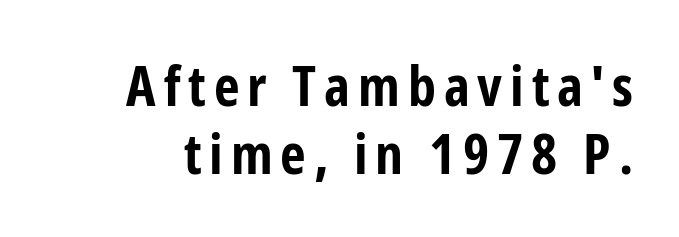
Q: Is the text bold? A: Yes.
Q: Is the text italic (slanted)? A: No, it is upright.
Q: Is the typeface a serif or a sans-serif typeface? A: Sans-serif.
Q: Is the text underlined? A: No.
Q: Width (condensed, normal, or wide)? A: Condensed.
Q: Stroke contrast? A: Low.
Q: x-height? A: Medium.
Q: Monospaced? A: No.
